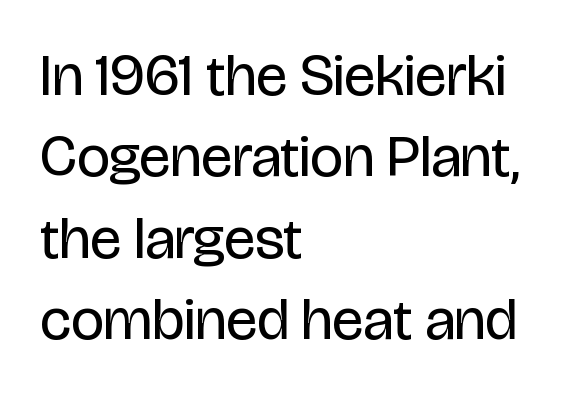
The image shows 59 px regular-weight, condensed sans-serif type, upright; set left-aligned, normal line spacing (1.38x), normal letter spacing, not underlined; low stroke contrast and a large x-height.
